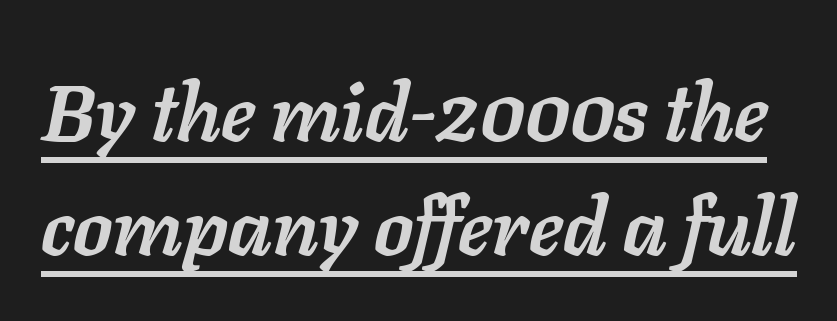
Q: Is the text bold? A: Yes.
Q: Is the text italic (slanted)? A: Yes, it leans right by about 11 degrees.
Q: Is the text underlined? A: Yes.
Q: Is the spacing between letters normal or unusually wide? A: Normal.
Q: Is the spacing between lines tight, normal or loose? A: Normal.
Q: Width (condensed, normal, or wide)? A: Normal.
Q: Stroke contrast? A: Low.
Q: x-height? A: Medium.
Q: Monospaced? A: No.
